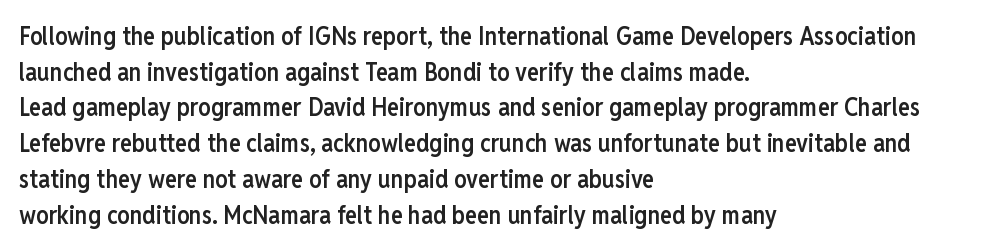
{"italic": "no", "bold": "semi", "underline": "no", "align": "left", "line_spacing": "normal", "line_spacing_ratio": 1.43, "letter_spacing": "normal", "letter_spacing_em": 0.0, "glyph_px": 25}
